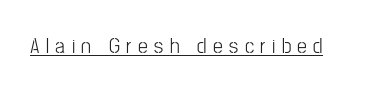
In designer terms, the underline attribute is active on this setting. The specimen reads as upright at a glance. You could only call the tracking loose — the letters float apart.
